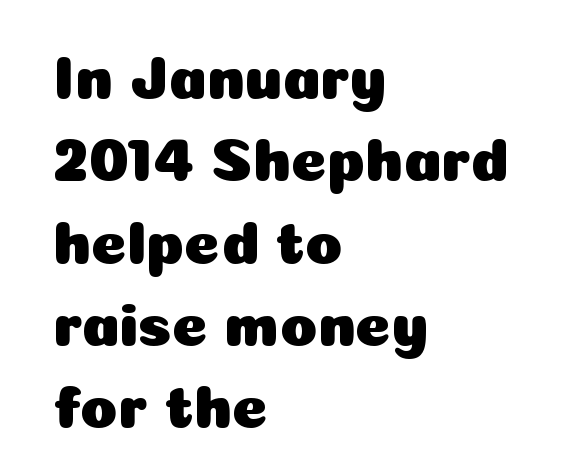
The line texture is even and compact thanks to regular tracking. Spacing verdict: proportional, widths tailored to each character. Short and long lines alike share a common starting point at left. Nope, not italic — everything's standing straight. This sample uses a sans-serif face.
